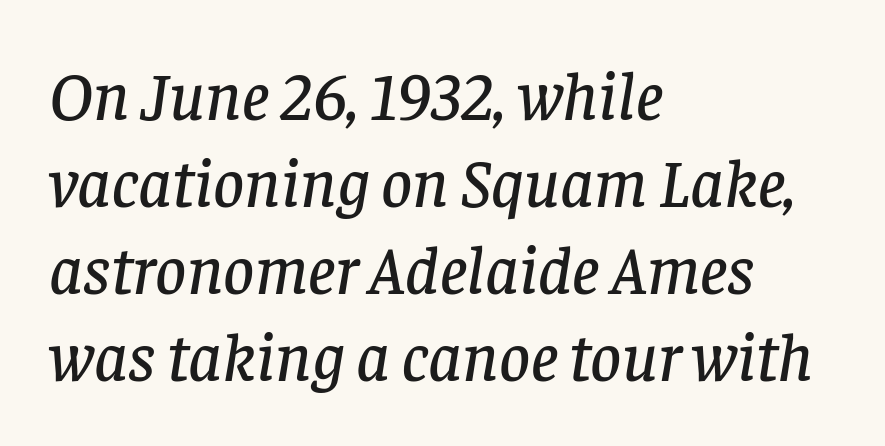
The face used here is proportionally spaced, like ordinary book or web type. Line starts are locked; line ends wander. The space beneath each line is pristine and unruled. The space between consecutive lines is moderate. The whole block is typeset with a tilt.
